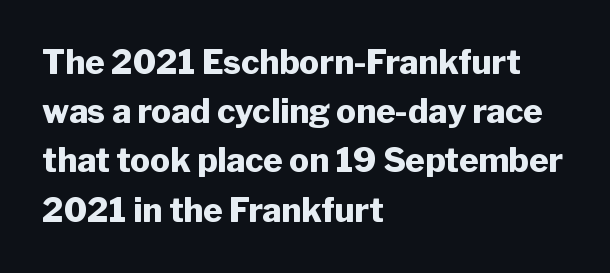
The image shows 33 px heavy sans-serif type, upright; set left-aligned, normal line spacing (1.49x), normal letter spacing, not underlined; low stroke contrast and a medium x-height.
